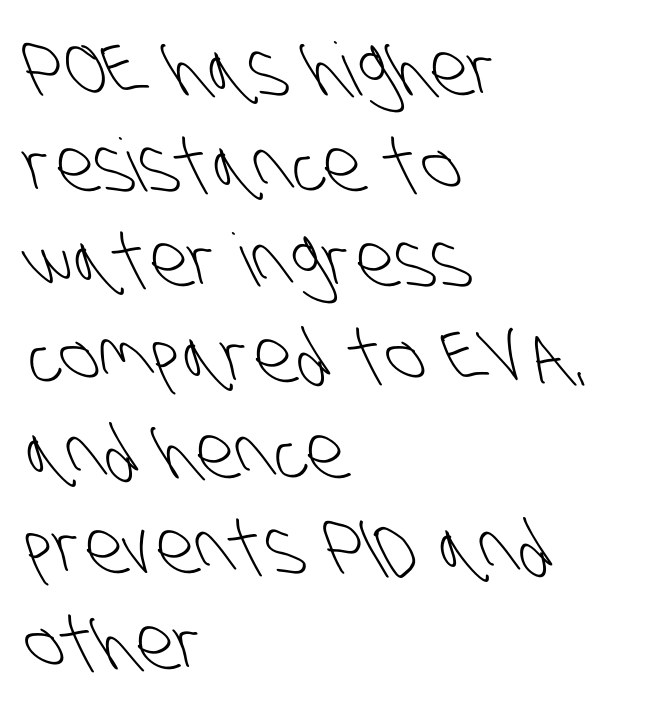
The image shows 73 px light, condensed sans-serif type; set left-aligned, normal line spacing (1.31x), normal letter spacing, not underlined; low stroke contrast and a large x-height.
